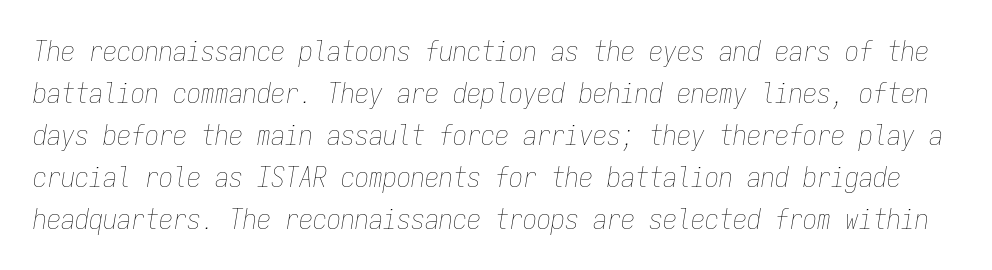
{"italic": "yes", "lean": "right", "slant_degrees": 9, "bold": "no", "weight": "thin", "width": "condensed", "stroke_contrast": "low", "x_height": "medium", "monospaced": "yes", "underline": "no", "line_spacing": "normal", "line_spacing_ratio": 1.5, "letter_spacing": "normal", "letter_spacing_em": 0.0, "glyph_px": 28}
